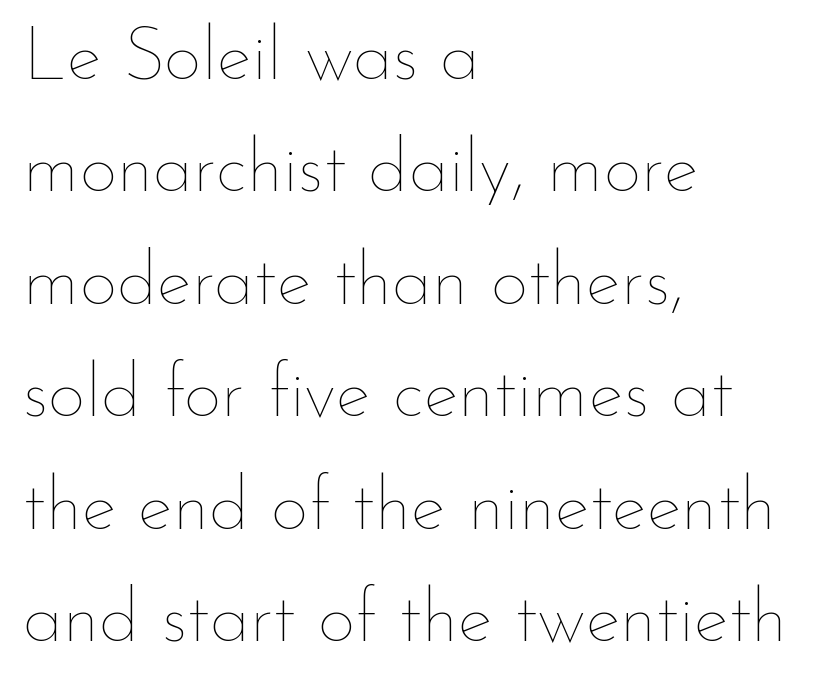
The image shows 74 px thin type, upright; set left-aligned, normal line spacing (1.52x), normal letter spacing, not underlined; low stroke contrast and a small x-height.
